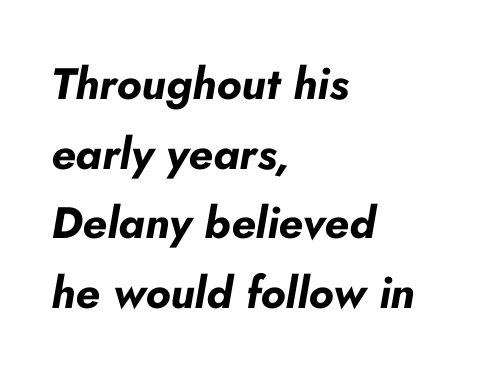
{"italic": "yes", "lean": "right", "slant_degrees": 10, "bold": "yes", "weight": "bold", "width": "normal", "stroke_contrast": "low", "x_height": "small", "monospaced": "no", "underline": "no", "align": "left", "line_spacing": "normal", "line_spacing_ratio": 1.58, "letter_spacing": "normal", "letter_spacing_em": 0.0, "glyph_px": 44}
